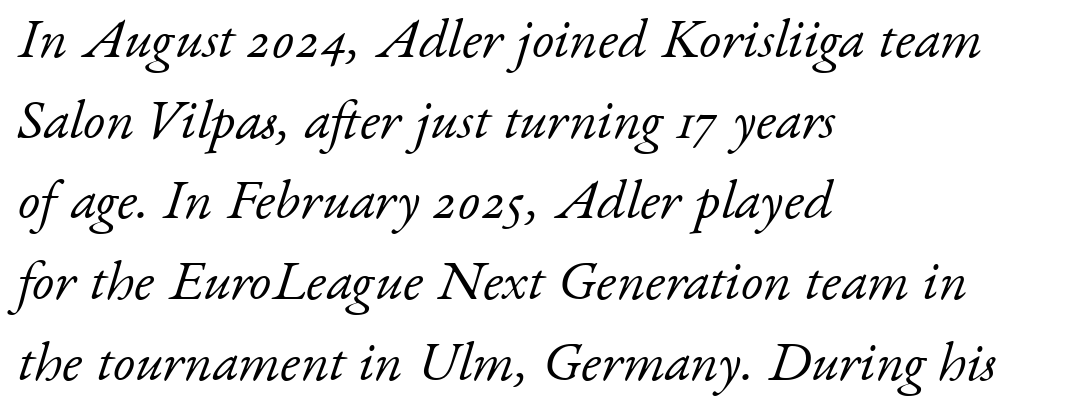
The strokes carry an ordinary text weight at most. The passage shown has conventional tracking throughout. This sample has the flowing, uneven cadence of proportional lettering. One glance says typical: line gaps are just what's usual. The rendering applies a slant to the glyphs.
